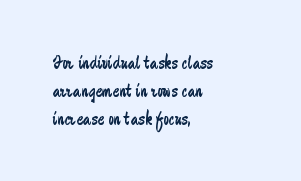
The image shows 20 px text type; set left-aligned, normal line spacing (1.39x), normal letter spacing, not underlined.
